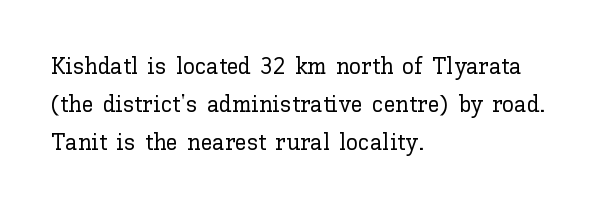
The image shows 24 px text type, upright; set left-aligned, normal line spacing (1.58x), normal letter spacing, not underlined.
